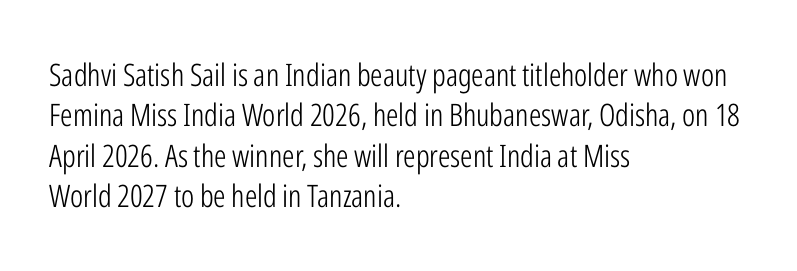
The image shows 31 px light, condensed sans-serif type, upright; set left-aligned, normal line spacing (1.3x), normal letter spacing, not underlined; low stroke contrast and a medium x-height.
